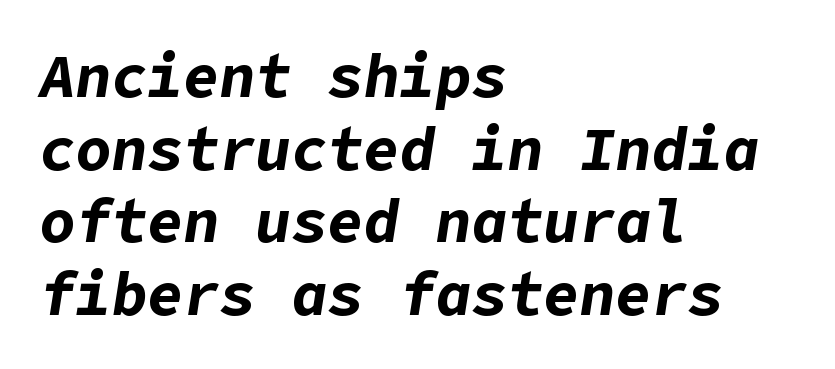
{"italic": "yes", "lean": "right", "slant_degrees": 9, "bold": "yes", "weight": "bold", "width": "normal", "stroke_contrast": "low", "x_height": "medium", "underline": "no", "align": "left", "line_spacing_ratio": 1.21, "letter_spacing": "normal", "letter_spacing_em": 0.0, "glyph_px": 60}
